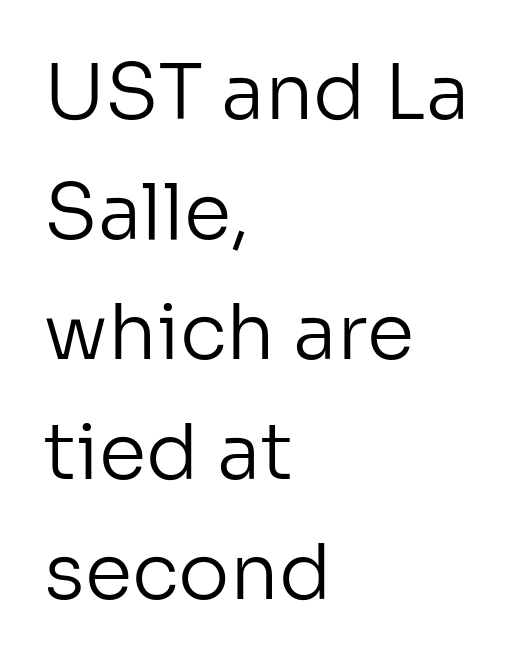
The image shows 77 px regular-weight sans-serif type, upright; set left-aligned, normal line spacing (1.56x), normal letter spacing, not underlined; low stroke contrast and a medium x-height.
